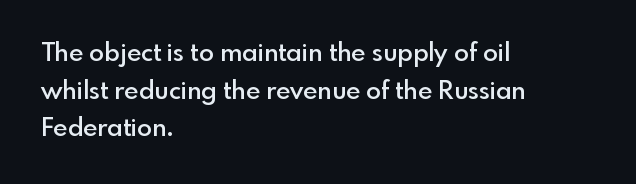
The image shows 25 px text type, upright; set left-aligned, normal line spacing (1.51x), normal letter spacing, not underlined.
